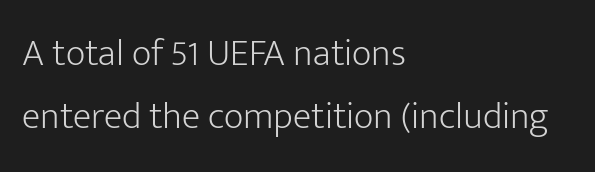
Q: Is the text bold? A: No.
Q: Is the text italic (slanted)? A: No, it is upright.
Q: Is the typeface a serif or a sans-serif typeface? A: Sans-serif.
Q: Is the text underlined? A: No.
Q: How is the paragraph aligned? A: Left-aligned.
Q: Is the spacing between letters normal or unusually wide? A: Normal.
Q: Is the spacing between lines tight, normal or loose? A: Normal.
Q: Width (condensed, normal, or wide)? A: Normal.
Q: Stroke contrast? A: Low.
Q: x-height? A: Medium.
Q: Monospaced? A: No.
